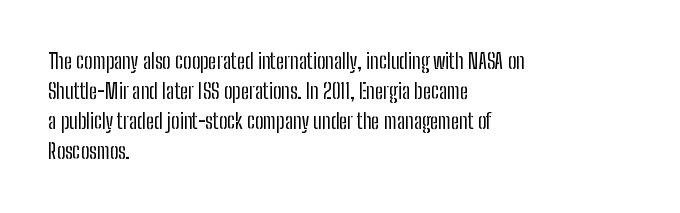
Q: Is the text bold? A: No.
Q: Is the text italic (slanted)? A: No, it is upright.
Q: Is the text underlined? A: No.
Q: How is the paragraph aligned? A: Left-aligned.
Q: Is the spacing between letters normal or unusually wide? A: Normal.
Q: Is the spacing between lines tight, normal or loose? A: Normal.
